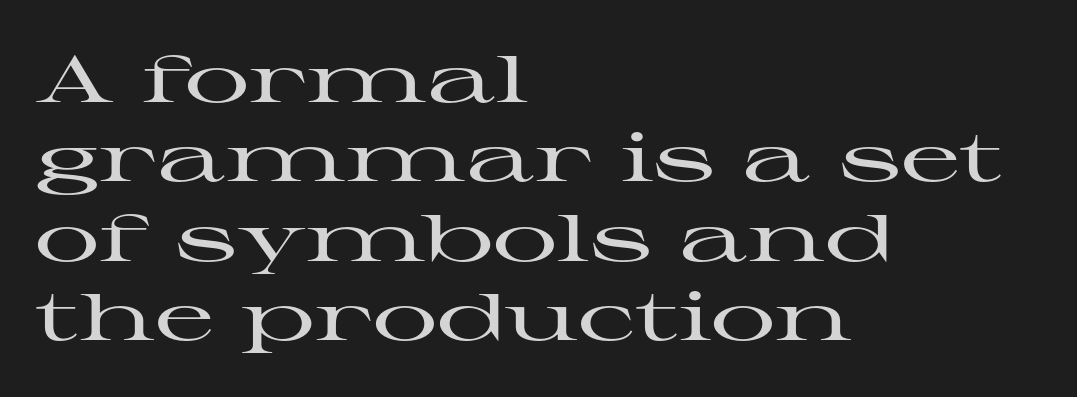
Q: Is the text italic (slanted)? A: No, it is upright.
Q: Is the typeface a serif or a sans-serif typeface? A: Serif.
Q: Is the text underlined? A: No.
Q: How is the paragraph aligned? A: Left-aligned.
Q: Is the spacing between letters normal or unusually wide? A: Normal.
Q: Width (condensed, normal, or wide)? A: Wide.
Q: Stroke contrast? A: High.
Q: x-height? A: Medium.
Q: Monospaced? A: No.
